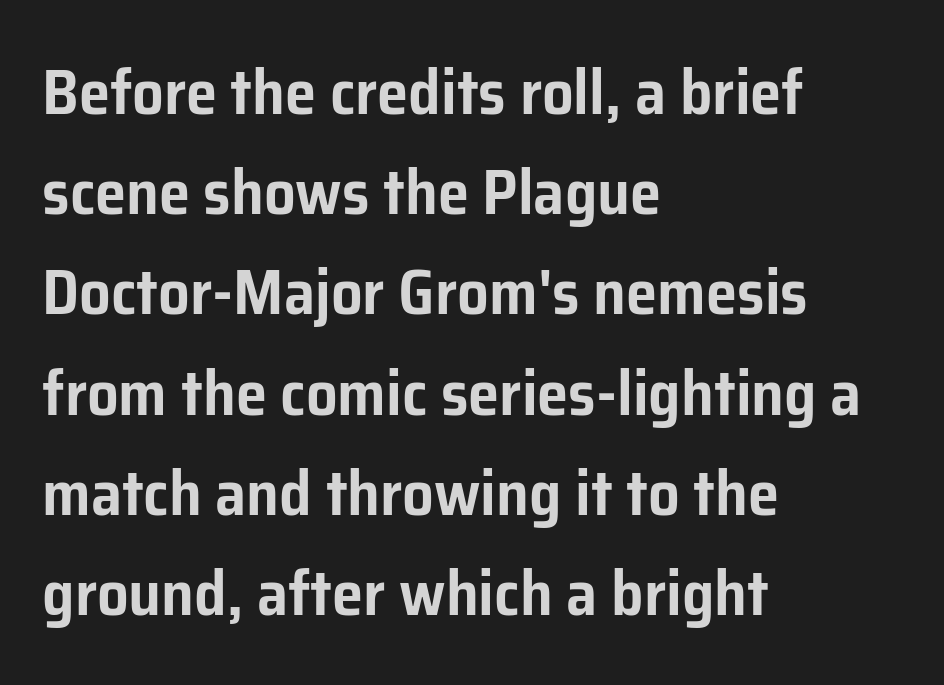
Q: Is the text italic (slanted)? A: No, it is upright.
Q: Is the typeface a serif or a sans-serif typeface? A: Sans-serif.
Q: Is the text underlined? A: No.
Q: How is the paragraph aligned? A: Left-aligned.
Q: Is the spacing between letters normal or unusually wide? A: Normal.
Q: Is the spacing between lines tight, normal or loose? A: Normal.
Q: Width (condensed, normal, or wide)? A: Normal.
Q: Stroke contrast? A: Low.
Q: x-height? A: Medium.
Q: Monospaced? A: No.
